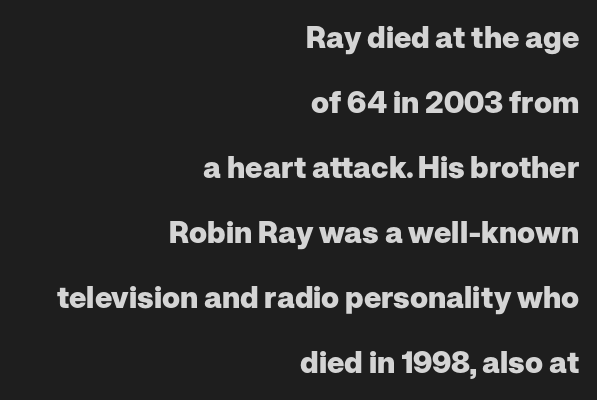
The image shows 30 px heavy sans-serif type, upright; set right-aligned, loose line spacing (2.17x), normal letter spacing, not underlined; low stroke contrast and a medium x-height.
